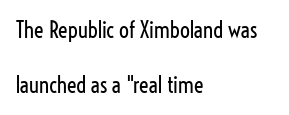
Q: Is the text bold? A: No.
Q: Is the text italic (slanted)? A: No, it is upright.
Q: Is the text underlined? A: No.
Q: How is the paragraph aligned? A: Left-aligned.
Q: Is the spacing between letters normal or unusually wide? A: Normal.
Q: Is the spacing between lines tight, normal or loose? A: Loose.
